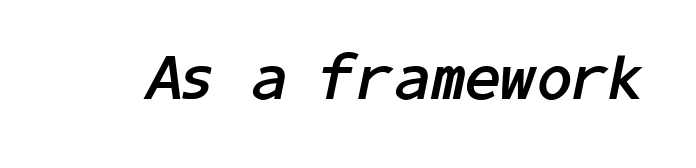
The image shows 65 px semibold type, italic (leaning right); set normal letter spacing, not underlined; low stroke contrast and a medium x-height.
